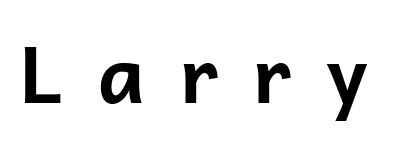
Q: Is the text bold? A: Yes.
Q: Is the text italic (slanted)? A: No, it is upright.
Q: Is the typeface a serif or a sans-serif typeface? A: Sans-serif.
Q: Is the text underlined? A: No.
Q: Is the spacing between letters normal or unusually wide? A: Unusually wide.
Q: Width (condensed, normal, or wide)? A: Normal.
Q: Stroke contrast? A: Low.
Q: x-height? A: Medium.
Q: Monospaced? A: No.
